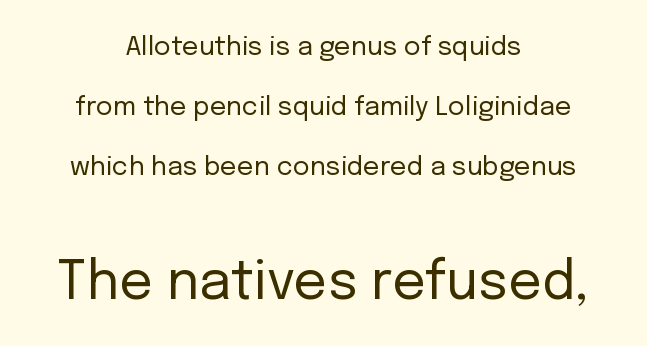
The image shows 53 px regular-weight sans-serif type, upright; set centered, loose line spacing (2.31x), normal letter spacing, not underlined; the second (bottom) block is 2.04x larger; low stroke contrast and a medium x-height.
